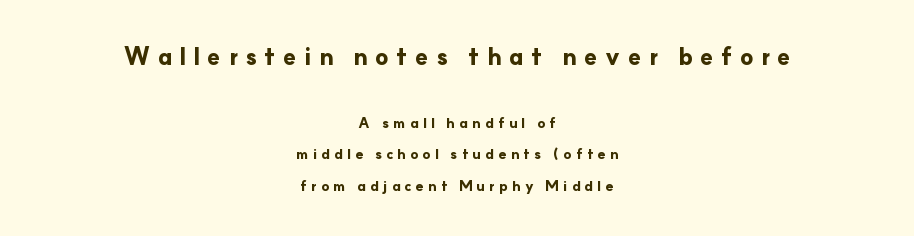
Students, note that the glyphs here are deliberately spaced far apart. Between these two stacked blocks, the higher one wins on size. Notice how the passage keeps no hard edge, just a central spine. Rule under the text: the space is simply empty.
